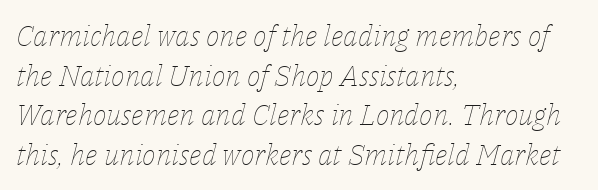
Compared with ordinary roman type, these characters are visibly tilted. Alignment: flush left. Spacing between characters is what you'd get straight out of the box. Regular leading. Here the designer chose a conventional face with non-uniform glyph widths. The zone under the glyphs is completely vacant.
